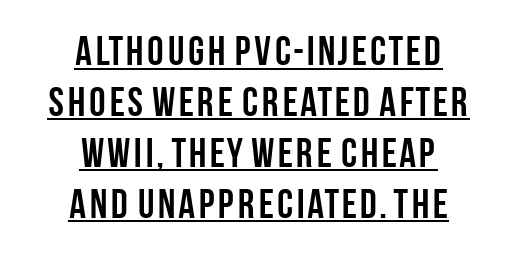
Q: Is the text bold? A: Yes.
Q: Is the text italic (slanted)? A: No, it is upright.
Q: Is the typeface a serif or a sans-serif typeface? A: Sans-serif.
Q: Is the text underlined? A: Yes.
Q: How is the paragraph aligned? A: Centered.
Q: Is the spacing between letters normal or unusually wide? A: Normal.
Q: Width (condensed, normal, or wide)? A: Condensed.
Q: Stroke contrast? A: Low.
Q: x-height? A: Large.
Q: Monospaced? A: No.
